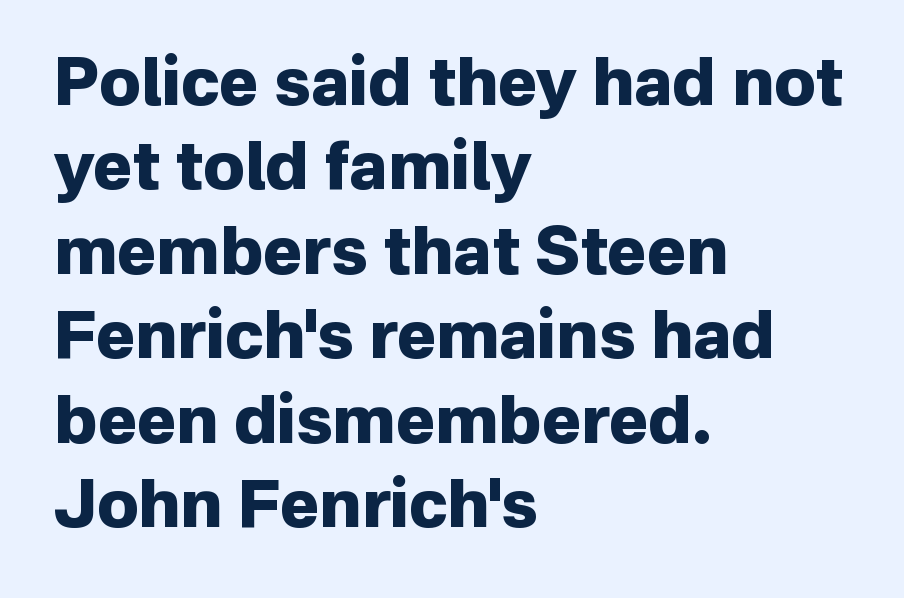
Q: Is the text bold? A: Yes.
Q: Is the text italic (slanted)? A: No, it is upright.
Q: Is the typeface a serif or a sans-serif typeface? A: Sans-serif.
Q: Is the text underlined? A: No.
Q: How is the paragraph aligned? A: Left-aligned.
Q: Is the spacing between letters normal or unusually wide? A: Normal.
Q: Is the spacing between lines tight, normal or loose? A: Normal.
Q: Width (condensed, normal, or wide)? A: Normal.
Q: Stroke contrast? A: Low.
Q: x-height? A: Medium.
Q: Monospaced? A: No.
